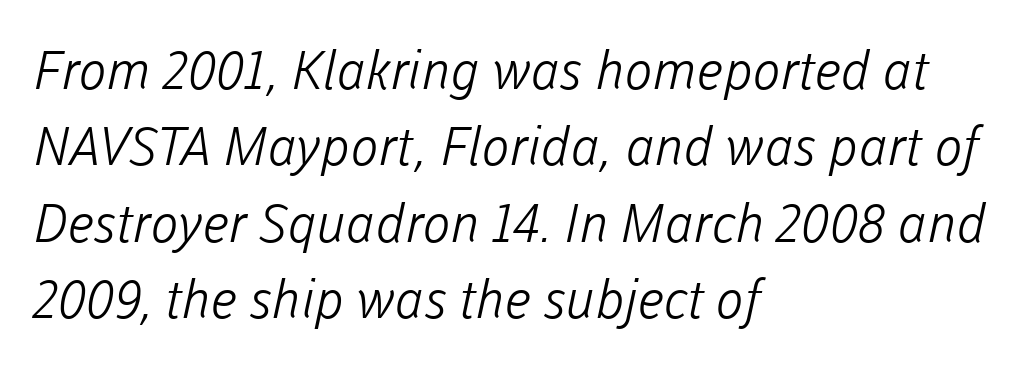
Q: Is the text bold? A: No.
Q: Is the typeface a serif or a sans-serif typeface? A: Sans-serif.
Q: Is the text underlined? A: No.
Q: How is the paragraph aligned? A: Left-aligned.
Q: Is the spacing between letters normal or unusually wide? A: Normal.
Q: Is the spacing between lines tight, normal or loose? A: Normal.
Q: Width (condensed, normal, or wide)? A: Normal.
Q: Stroke contrast? A: Low.
Q: x-height? A: Medium.
Q: Monospaced? A: No.
